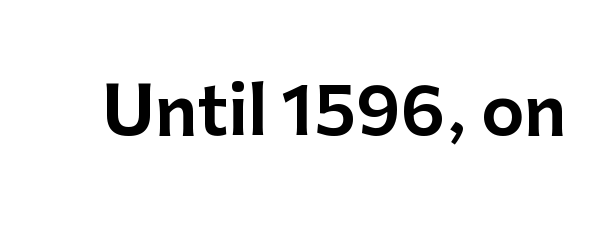
Q: Is the text italic (slanted)? A: No, it is upright.
Q: Is the typeface a serif or a sans-serif typeface? A: Sans-serif.
Q: Is the text underlined? A: No.
Q: Is the spacing between letters normal or unusually wide? A: Normal.
Q: Width (condensed, normal, or wide)? A: Normal.
Q: Stroke contrast? A: Low.
Q: x-height? A: Medium.
Q: Monospaced? A: No.
